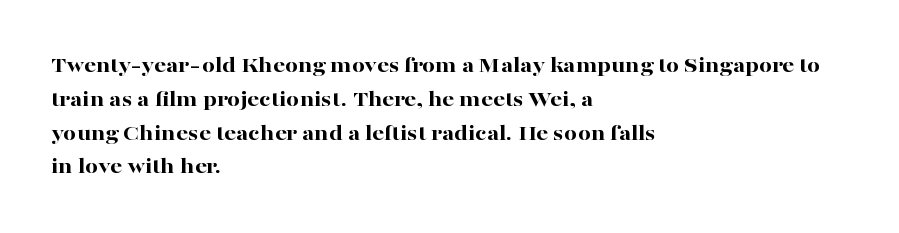
Bold? Absolutely — the strokes are thick and heavy. The setting favours the left margin, as ordinary paragraphs usually do. The font's upright variant was chosen for this text. A bare baseline throughout the passage. Vertical spacing — default.
